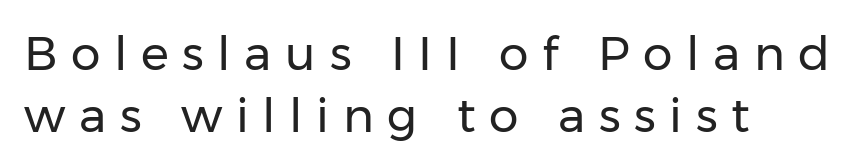
Q: Is the text bold? A: No.
Q: Is the text italic (slanted)? A: No, it is upright.
Q: Is the typeface a serif or a sans-serif typeface? A: Sans-serif.
Q: Is the text underlined? A: No.
Q: How is the paragraph aligned? A: Left-aligned.
Q: Is the spacing between letters normal or unusually wide? A: Unusually wide.
Q: Is the spacing between lines tight, normal or loose? A: Normal.
Q: Width (condensed, normal, or wide)? A: Normal.
Q: Stroke contrast? A: Low.
Q: x-height? A: Medium.
Q: Monospaced? A: No.
